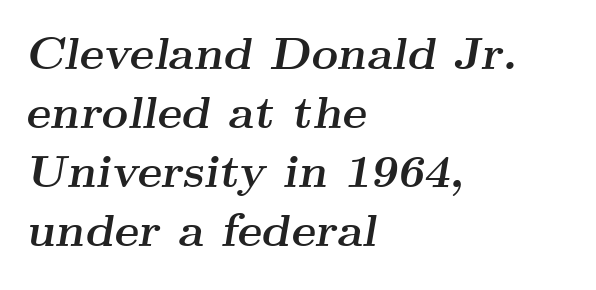
Chunky letters — that's bold for sure. Notice how the stems are inclined rather than vertical — that's the hallmark of italics. The passage shown stacks its lines at a standard gap. Yep, those are serifs on the letters. Lines of text with bare space underneath.
